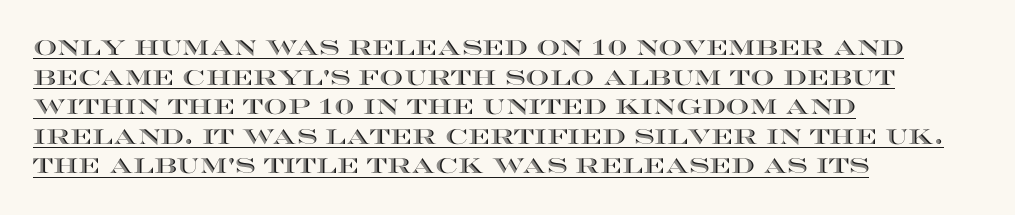
{"italic": "no", "underline": "yes", "align": "left", "line_spacing": "normal", "line_spacing_ratio": 1.41, "letter_spacing": "normal", "letter_spacing_em": 0.0, "glyph_px": 21}
